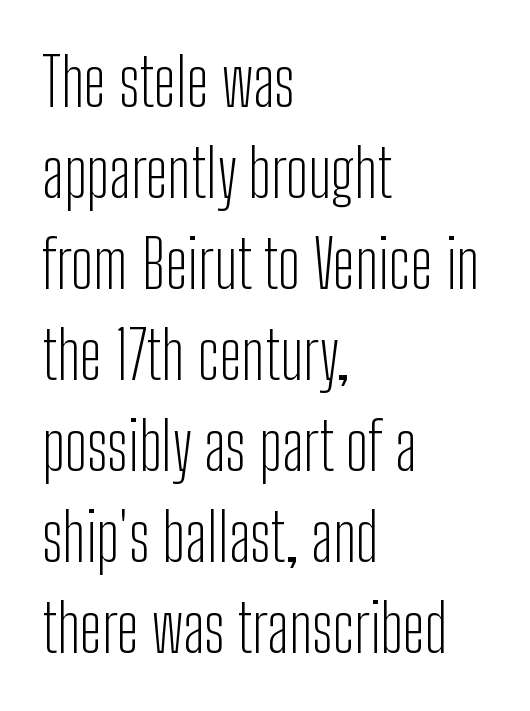
The image shows 66 px light, condensed sans-serif type, upright; set left-aligned, normal line spacing (1.38x), normal letter spacing, not underlined; low stroke contrast and a medium x-height.
